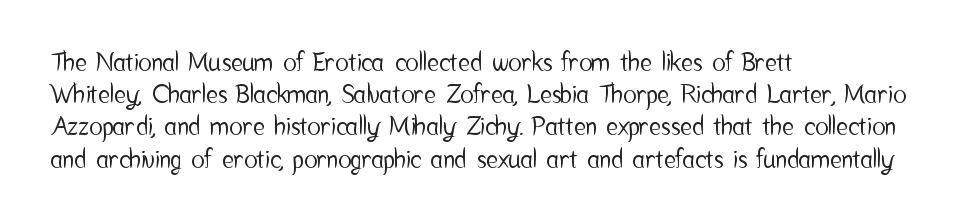
The image shows 25 px text type, upright; set left-aligned, normal line spacing (1.29x), normal letter spacing, not underlined.
